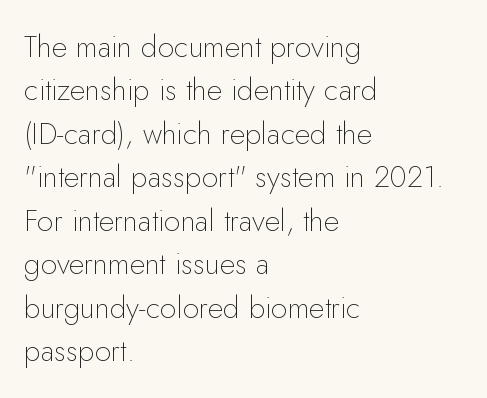
{"serif": "no", "italic": "no", "bold": "no", "weight": "thin", "width": "normal", "stroke_contrast": "low", "x_height": "small", "monospaced": "no", "underline": "no", "align": "left", "line_spacing": "normal", "line_spacing_ratio": 1.45, "letter_spacing": "normal", "letter_spacing_em": 0.0, "glyph_px": 30}
